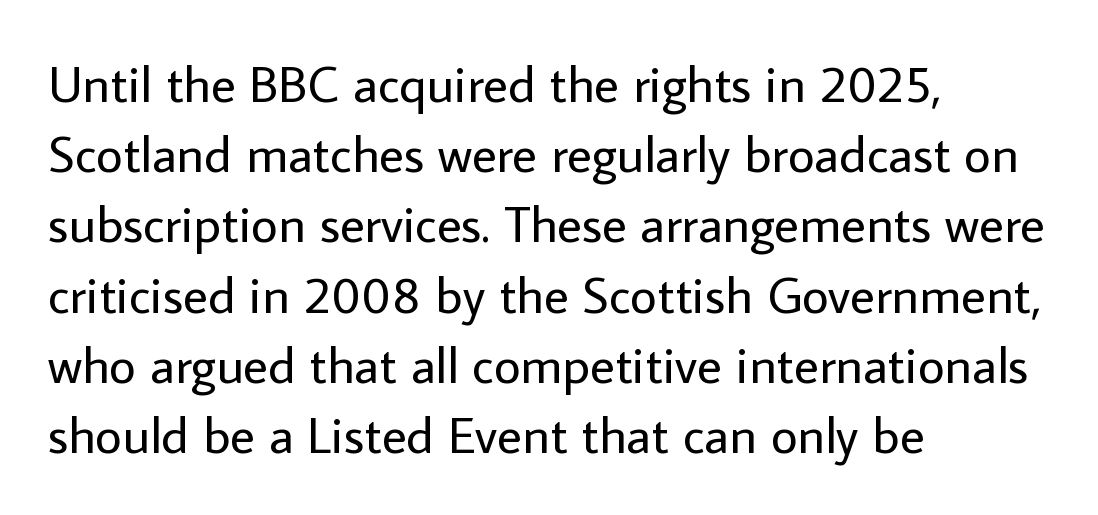
Q: Is the text bold? A: No.
Q: Is the text italic (slanted)? A: No, it is upright.
Q: Is the typeface a serif or a sans-serif typeface? A: Sans-serif.
Q: Is the text underlined? A: No.
Q: How is the paragraph aligned? A: Left-aligned.
Q: Is the spacing between letters normal or unusually wide? A: Normal.
Q: Is the spacing between lines tight, normal or loose? A: Normal.
Q: Width (condensed, normal, or wide)? A: Normal.
Q: Stroke contrast? A: Low.
Q: x-height? A: Medium.
Q: Monospaced? A: No.
